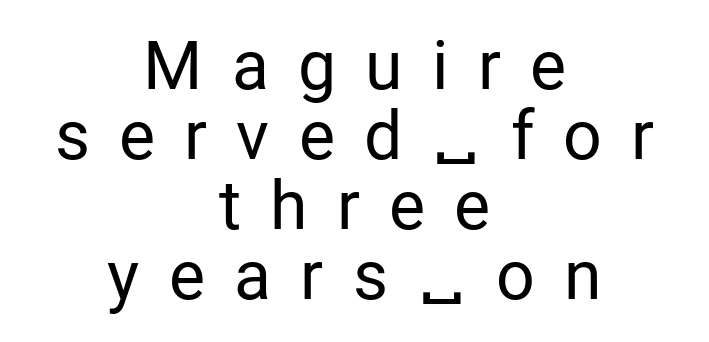
A typesetter would label this face a sans. Here the designer chose a conventional face with non-uniform glyph widths. The typeface has the unassuming heft of standard copy or less. How would I describe the line gaps? Narrow and economical. The space directly below the letters is spotless.
